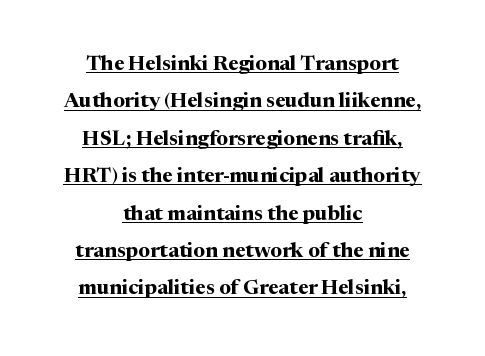
Heft: maximum for text — a bold. A typesetter would mark this as roman, not italic. The rendered words wear a rule along their underside. Horizontal alignment here is central, giving a formal, balanced look. This sample uses plain, unmodified letter spacing.
